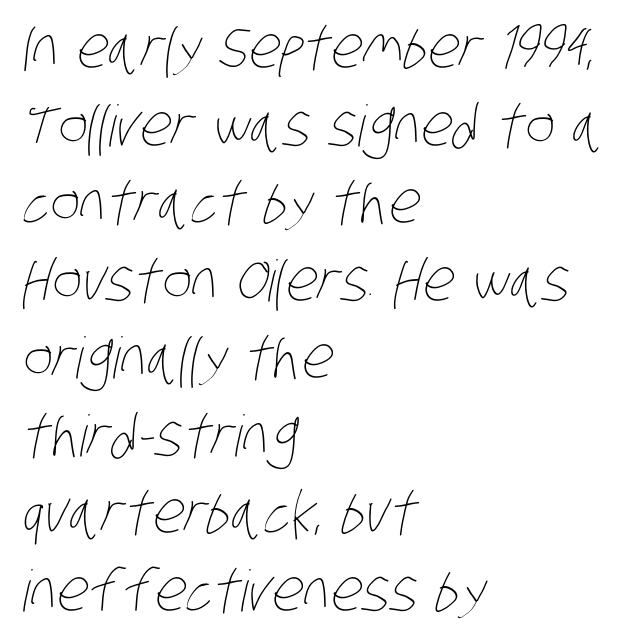
The image shows 57 px thin, condensed type; set left-aligned, normal line spacing (1.36x), normal letter spacing, not underlined; low stroke contrast and a large x-height.
